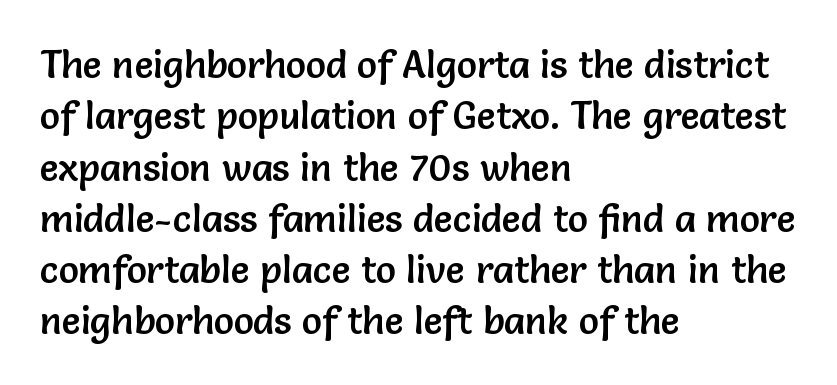
Does the leading feel generous? No, just average. Observe the absence of serifs on each vertical stroke in this sample. The lettering stays uniformly vertical, giving the passage a roman look. The paragraph has a hard left edge and a soft right edge. Plain, unruled lines of type.
